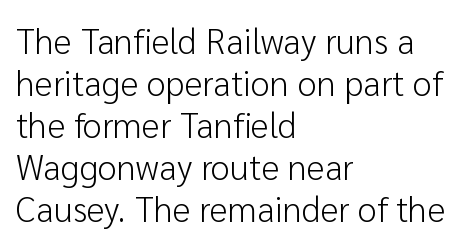
Q: Is the text bold? A: No.
Q: Is the text italic (slanted)? A: No, it is upright.
Q: Is the typeface a serif or a sans-serif typeface? A: Sans-serif.
Q: Is the text underlined? A: No.
Q: How is the paragraph aligned? A: Left-aligned.
Q: Is the spacing between letters normal or unusually wide? A: Normal.
Q: Width (condensed, normal, or wide)? A: Normal.
Q: Stroke contrast? A: Low.
Q: x-height? A: Medium.
Q: Monospaced? A: No.
